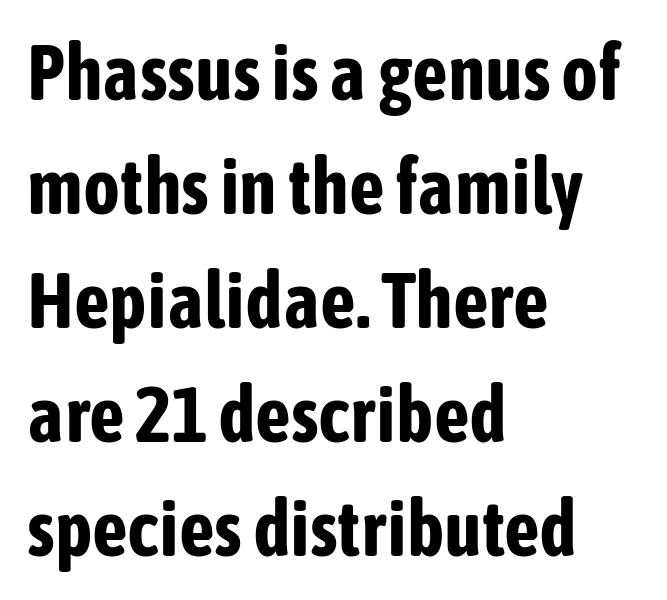
{"serif": "no", "italic": "no", "bold": "yes", "weight": "bold", "width": "condensed", "stroke_contrast": "low", "x_height": "medium", "monospaced": "no", "underline": "no", "align": "left", "line_spacing": "normal", "line_spacing_ratio": 1.46, "letter_spacing": "normal", "letter_spacing_em": 0.0, "glyph_px": 78}
